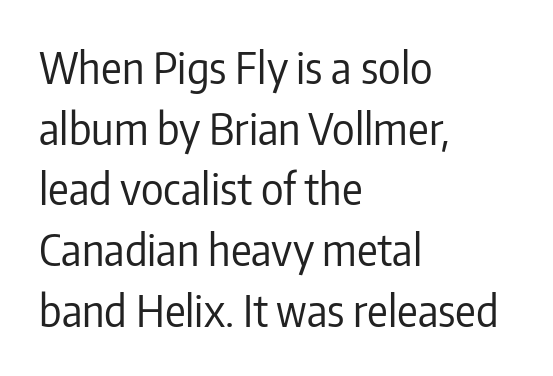
Q: Is the text bold? A: No.
Q: Is the text italic (slanted)? A: No, it is upright.
Q: Is the typeface a serif or a sans-serif typeface? A: Sans-serif.
Q: Is the text underlined? A: No.
Q: How is the paragraph aligned? A: Left-aligned.
Q: Is the spacing between letters normal or unusually wide? A: Normal.
Q: Is the spacing between lines tight, normal or loose? A: Normal.
Q: Width (condensed, normal, or wide)? A: Condensed.
Q: Stroke contrast? A: Low.
Q: x-height? A: Medium.
Q: Monospaced? A: No.
